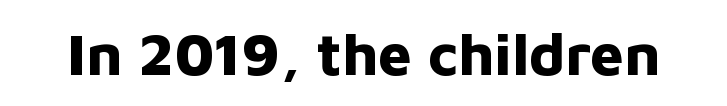
The image shows 59 px bold sans-serif type, upright; set normal letter spacing, not underlined; low stroke contrast and a medium x-height.
